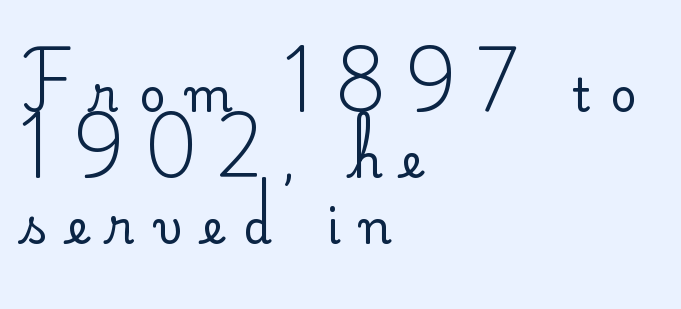
Q: Is the text bold? A: No.
Q: Is the text italic (slanted)? A: No, it is upright.
Q: Is the typeface a serif or a sans-serif typeface? A: Sans-serif.
Q: Is the text underlined? A: No.
Q: How is the paragraph aligned? A: Left-aligned.
Q: Is the spacing between letters normal or unusually wide? A: Unusually wide.
Q: Is the spacing between lines tight, normal or loose? A: Normal.
Q: Width (condensed, normal, or wide)? A: Normal.
Q: Stroke contrast? A: Low.
Q: x-height? A: Small.
Q: Monospaced? A: No.
